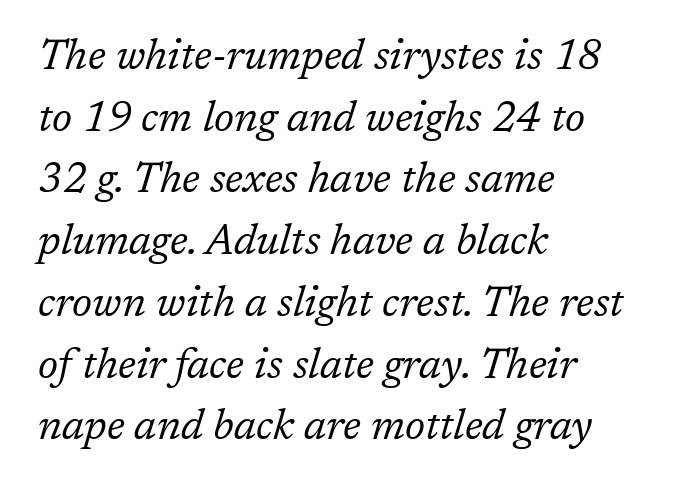
Q: Is the text bold? A: No.
Q: Is the text italic (slanted)? A: Yes, it leans right by about 17 degrees.
Q: Is the typeface a serif or a sans-serif typeface? A: Serif.
Q: Is the text underlined? A: No.
Q: How is the paragraph aligned? A: Left-aligned.
Q: Is the spacing between letters normal or unusually wide? A: Normal.
Q: Is the spacing between lines tight, normal or loose? A: Normal.
Q: Width (condensed, normal, or wide)? A: Normal.
Q: Stroke contrast? A: Low.
Q: x-height? A: Medium.
Q: Monospaced? A: No.
